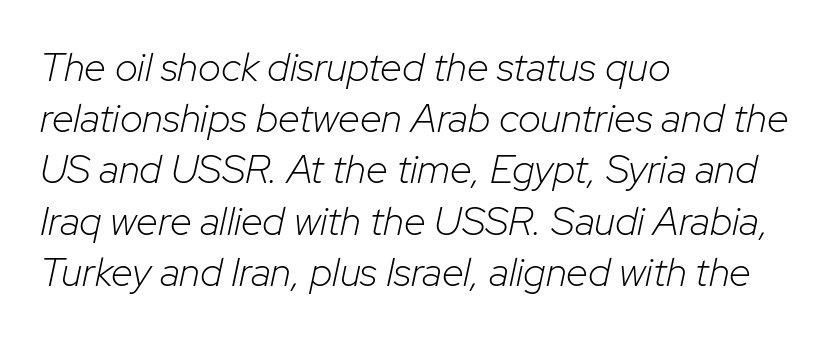
{"italic": "yes", "lean": "right", "slant_degrees": 12, "bold": "no", "weight": "light", "width": "normal", "stroke_contrast": "low", "x_height": "medium", "monospaced": "no", "underline": "no", "align": "left", "line_spacing": "normal", "line_spacing_ratio": 1.28, "letter_spacing": "normal", "letter_spacing_em": 0.0, "glyph_px": 40}
